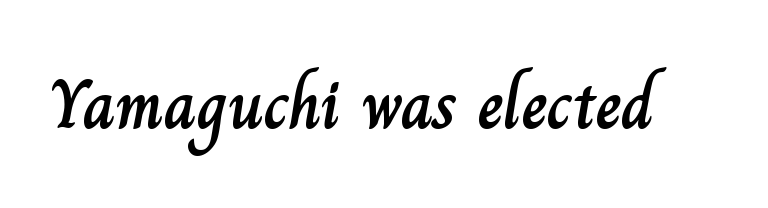
Character widths vary here, with narrow letters taking less room than wide ones. The glyphs are unaccompanied by any horizontal stroke below them. Students, note that the glyphs here touch the page at normal intervals.
